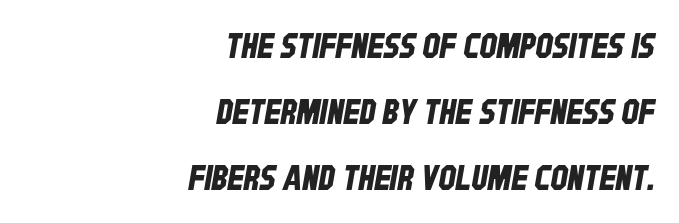
Spacing verdict: proportional, widths tailored to each character. Rows of type keep a wide berth in the vertical direction. This sample uses plain, unmodified letter spacing. Type style note: lacks serifs. Teacher's note: observe the even right margin — that is flush-right alignment. Decoration check: the copy has no underline.
